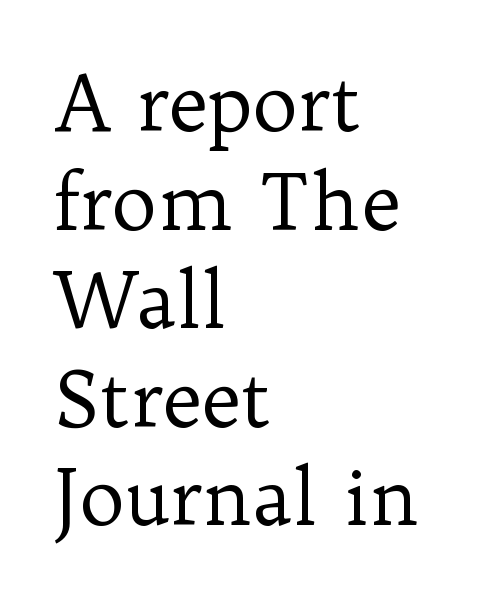
Horizontal bands of white between lines are of average thickness. Glance below the letters and you will spot only blank space. Font category for this specimen: serif. Tall strokes in this sample are plumb rather than angled.
